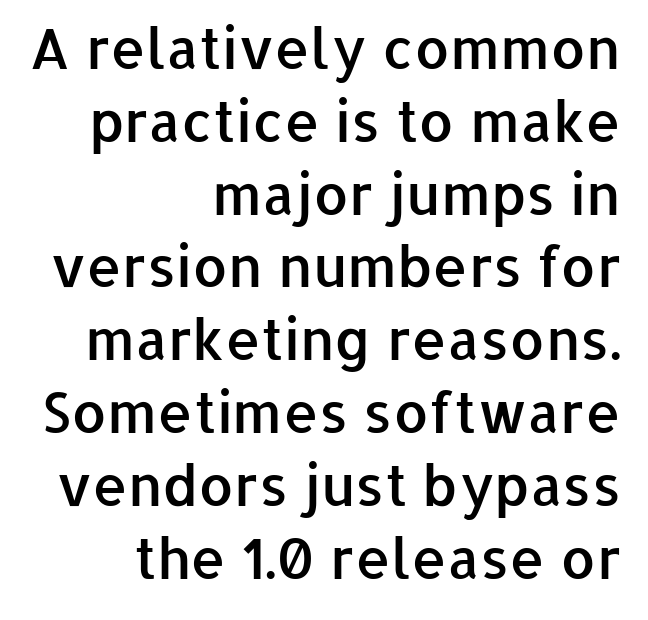
{"serif": "no", "italic": "no", "bold": "semi", "weight": "semibold", "width": "normal", "stroke_contrast": "low", "x_height": "medium", "monospaced": "no", "underline": "no", "align": "right", "line_spacing": "normal", "line_spacing_ratio": 1.3, "letter_spacing": "normal", "letter_spacing_em": 0.0, "glyph_px": 56}
